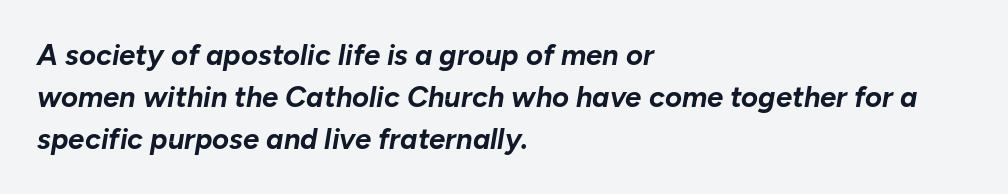
Q: Is the text bold? A: Yes.
Q: Is the text italic (slanted)? A: Yes, it leans right by about 10 degrees.
Q: Is the text underlined? A: No.
Q: How is the paragraph aligned? A: Left-aligned.
Q: Is the spacing between letters normal or unusually wide? A: Normal.
Q: Is the spacing between lines tight, normal or loose? A: Normal.
Q: Width (condensed, normal, or wide)? A: Normal.
Q: Stroke contrast? A: Low.
Q: x-height? A: Medium.
Q: Monospaced? A: No.
